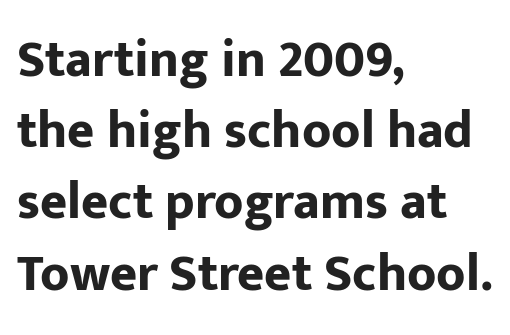
{"serif": "no", "italic": "no", "bold": "yes", "weight": "bold", "width": "normal", "stroke_contrast": "low", "x_height": "medium", "monospaced": "no", "underline": "no", "align": "left", "line_spacing": "normal", "line_spacing_ratio": 1.37, "letter_spacing": "normal", "letter_spacing_em": 0.0, "glyph_px": 52}
